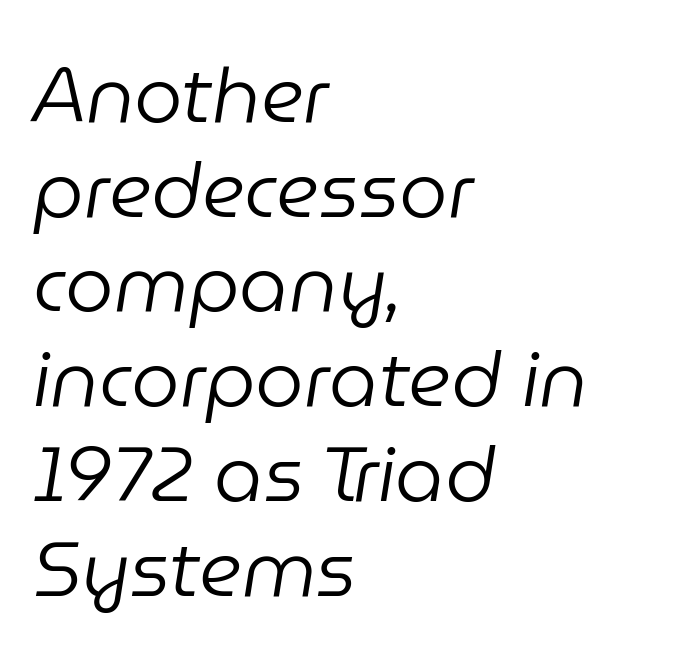
Here the glyphs are tracked normally, forming tight word shapes. The ragged edge is on the right, which tells us the setting is flush left. Is the stroke heavy? The answer is a plain regular-or-lighter. A typesetter would call this proportional, since set widths differ per character. Only glyphs here, with clear space below each row. This is oblique type, the kind used for emphasis or titles.
